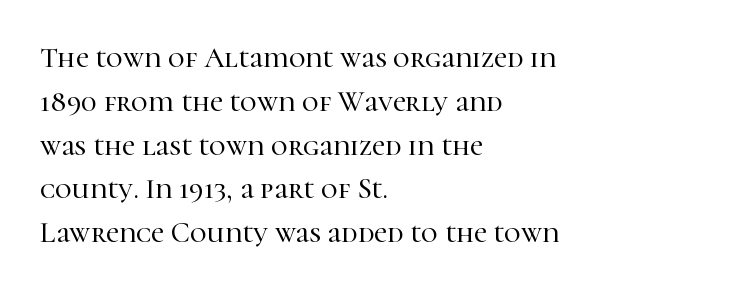
{"serif": "yes", "italic": "no", "width": "normal", "stroke_contrast": "high", "x_height": "medium", "monospaced": "no", "underline": "no", "align": "left", "line_spacing": "normal", "line_spacing_ratio": 1.51, "letter_spacing": "normal", "letter_spacing_em": 0.0, "glyph_px": 29}
